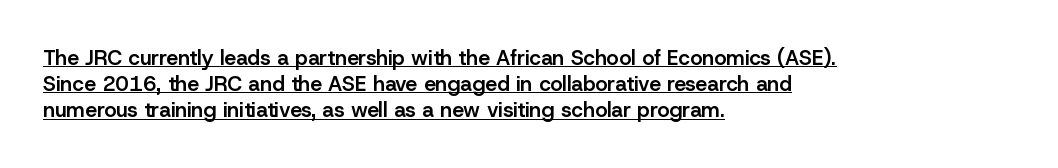
Q: Is the text bold? A: Semi-bold.
Q: Is the text italic (slanted)? A: No, it is upright.
Q: Is the text underlined? A: Yes.
Q: How is the paragraph aligned? A: Left-aligned.
Q: Is the spacing between letters normal or unusually wide? A: Normal.
Q: Is the spacing between lines tight, normal or loose? A: Normal.
